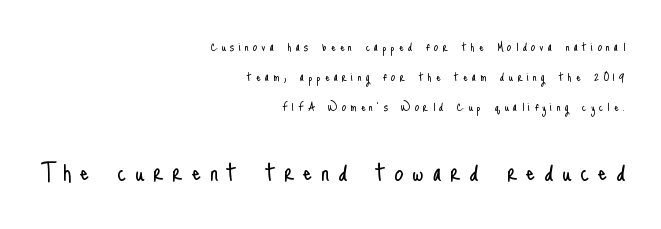
{"serif": "no", "italic": "no", "bold": "no", "weight": "light", "width": "condensed", "stroke_contrast": "low", "x_height": "small", "monospaced": "no", "underline": "no", "align": "right", "line_spacing": "loose", "line_spacing_ratio": 2.13, "letter_spacing": "wide", "letter_spacing_em": 0.3, "larger_block": "second", "size_ratio": 2.07, "glyph_px": 29}
